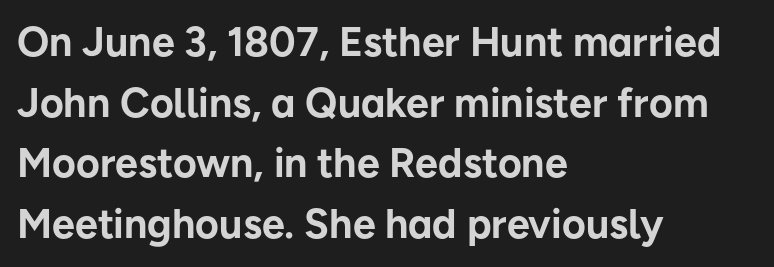
{"serif": "no", "italic": "no", "bold": "yes", "weight": "bold", "width": "normal", "stroke_contrast": "low", "x_height": "medium", "monospaced": "no", "underline": "no", "align": "left", "line_spacing": "normal", "line_spacing_ratio": 1.48, "letter_spacing": "normal", "letter_spacing_em": 0.0, "glyph_px": 41}
